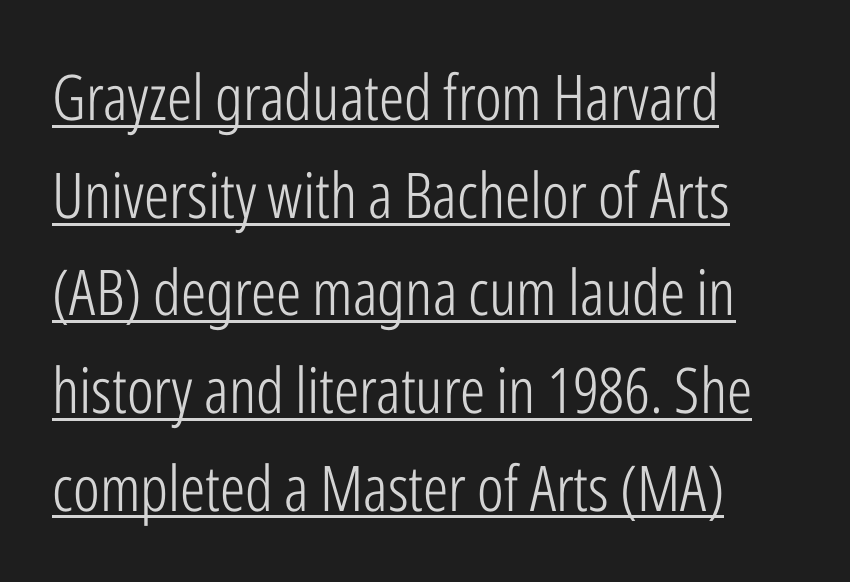
{"serif": "no", "italic": "no", "bold": "no", "weight": "light", "width": "condensed", "stroke_contrast": "low", "x_height": "medium", "monospaced": "no", "underline": "yes", "align": "left", "line_spacing": "normal", "line_spacing_ratio": 1.55, "letter_spacing": "normal", "letter_spacing_em": 0.0, "glyph_px": 63}
